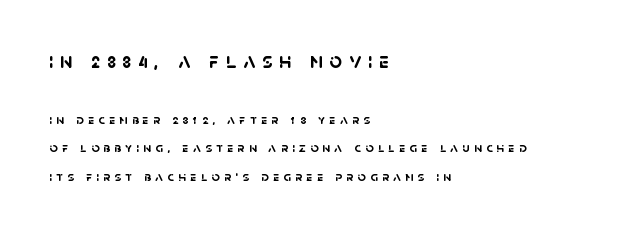
{"bold": "yes", "underline": "no", "align": "left", "line_spacing": "loose", "line_spacing_ratio": 2.05, "letter_spacing": "wide", "letter_spacing_em": 0.3, "larger_block": "first", "size_ratio": 1.57, "glyph_px": 22}
